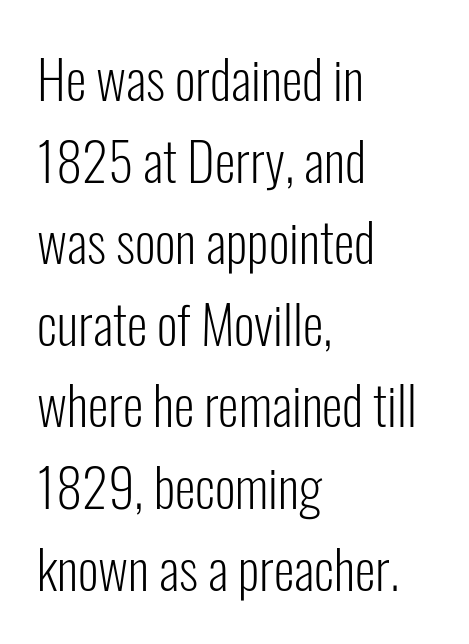
Character widths vary here, with narrow letters taking less room than wide ones. Stroke thickness stays within the range of a standard reading face or lighter. Ordinary non-slanted type is in use. The paragraph shown leans on its left margin. Compared with typical body copy, the letter spacing here is the same. How would I describe the line gaps? Plain and ordinary.
